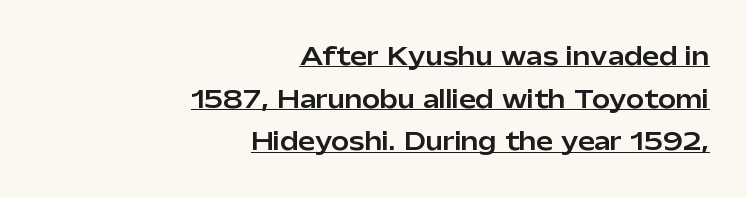
{"italic": "no", "underline": "yes", "align": "right", "line_spacing_ratio": 1.78, "letter_spacing": "normal", "letter_spacing_em": 0.0, "glyph_px": 24}
